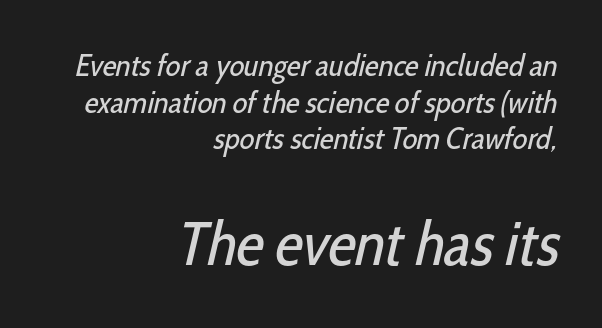
Q: Is the text bold? A: No.
Q: Is the typeface a serif or a sans-serif typeface? A: Sans-serif.
Q: Is the text underlined? A: No.
Q: How is the paragraph aligned? A: Right-aligned.
Q: Is the spacing between letters normal or unusually wide? A: Normal.
Q: Which block of text is set in a larger size, the first (top) or the second (bottom)? A: The second (bottom) one.
Q: Width (condensed, normal, or wide)? A: Condensed.
Q: Stroke contrast? A: Low.
Q: x-height? A: Medium.
Q: Monospaced? A: No.
